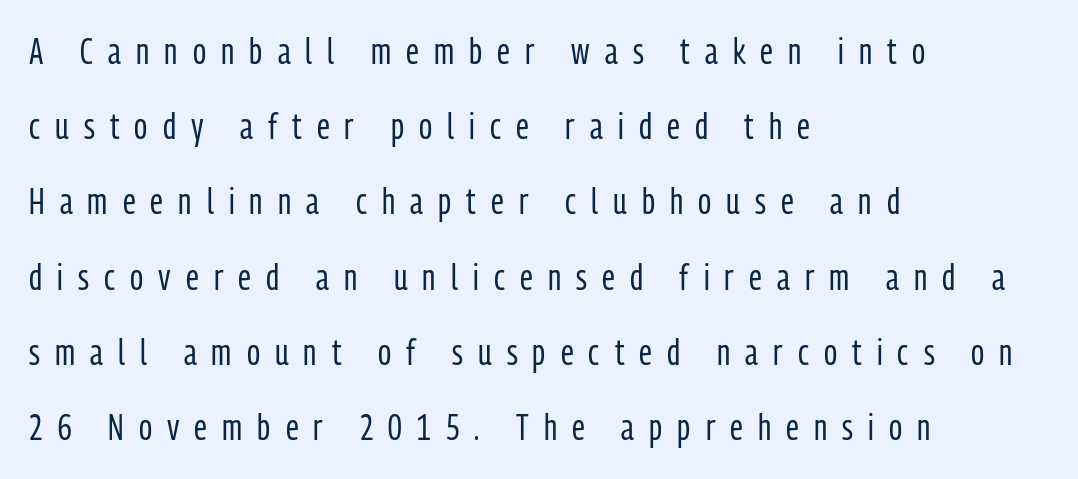
The strokes carry an ordinary text weight at most. Does the copy run flush right? No — it runs flush left. It's the straight-up-and-down kind of type. Underlining? Definitely not there. Is this a fixed-width face? No — the glyphs have proportional, varying widths.
